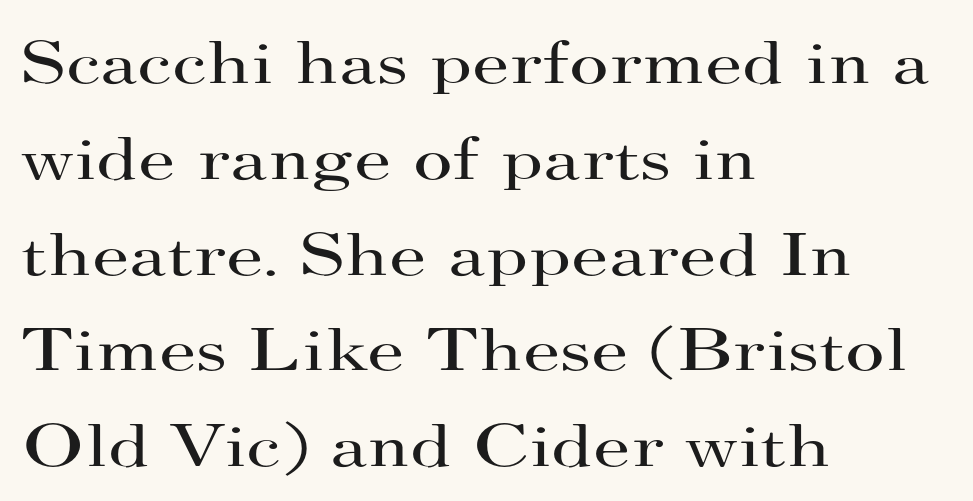
The image shows 61 px regular-weight, wide serif type, upright; set left-aligned, normal line spacing (1.57x), normal letter spacing, not underlined; high stroke contrast and a small x-height.
